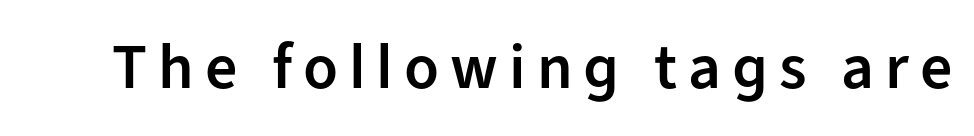
The image shows 64 px semibold sans-serif type, upright; set not underlined; low stroke contrast and a medium x-height.
